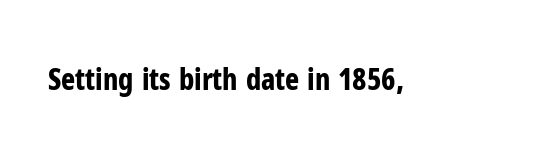
The image shows 30 px bold, condensed sans-serif type, upright; set normal letter spacing, not underlined; low stroke contrast and a medium x-height.
